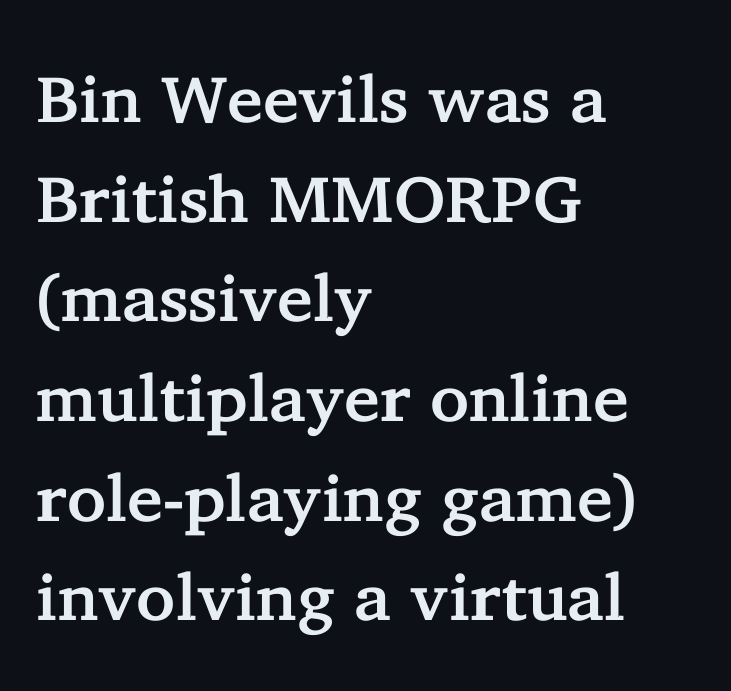
Q: Is the text italic (slanted)? A: No, it is upright.
Q: Is the typeface a serif or a sans-serif typeface? A: Serif.
Q: Is the text underlined? A: No.
Q: How is the paragraph aligned? A: Left-aligned.
Q: Is the spacing between letters normal or unusually wide? A: Normal.
Q: Is the spacing between lines tight, normal or loose? A: Normal.
Q: Width (condensed, normal, or wide)? A: Normal.
Q: Stroke contrast? A: Low.
Q: x-height? A: Medium.
Q: Monospaced? A: No.
